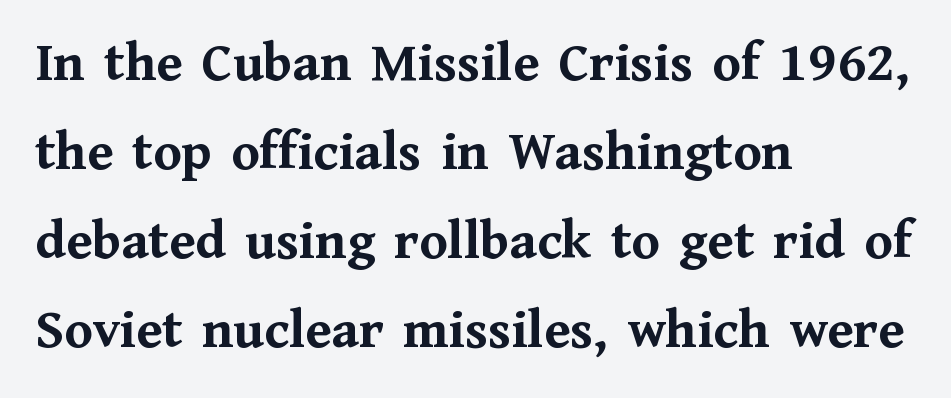
The image shows 57 px semibold serif type, upright; set left-aligned, normal line spacing (1.56x), normal letter spacing, not underlined; medium stroke contrast and a medium x-height.
